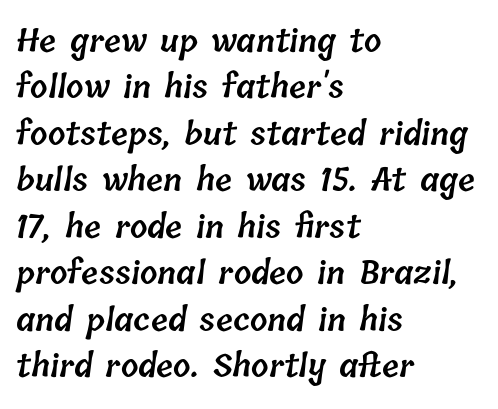
Q: Is the text bold? A: Semi-bold.
Q: Is the text underlined? A: No.
Q: How is the paragraph aligned? A: Left-aligned.
Q: Is the spacing between letters normal or unusually wide? A: Normal.
Q: Is the spacing between lines tight, normal or loose? A: Normal.
Q: Width (condensed, normal, or wide)? A: Normal.
Q: Stroke contrast? A: Low.
Q: x-height? A: Medium.
Q: Monospaced? A: No.
